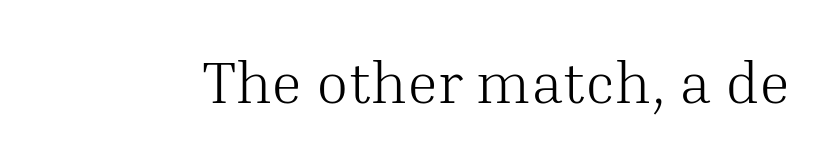
Q: Is the text bold? A: No.
Q: Is the text italic (slanted)? A: No, it is upright.
Q: Is the typeface a serif or a sans-serif typeface? A: Serif.
Q: Is the text underlined? A: No.
Q: Is the spacing between letters normal or unusually wide? A: Normal.
Q: Width (condensed, normal, or wide)? A: Normal.
Q: Stroke contrast? A: Medium.
Q: x-height? A: Medium.
Q: Monospaced? A: No.
